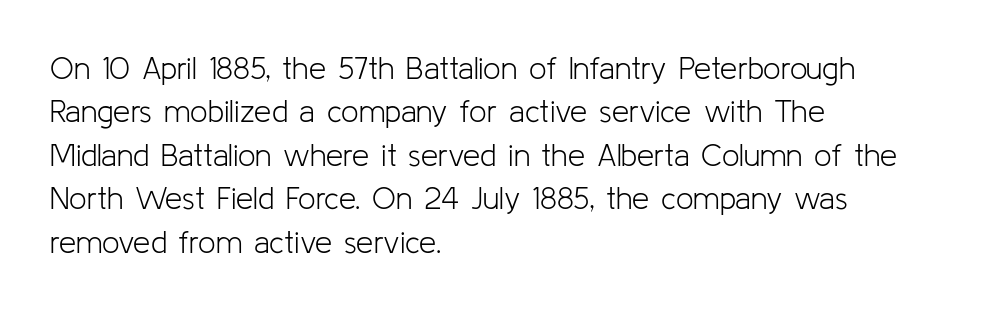
The image shows 31 px light sans-serif type, upright; set left-aligned, normal line spacing (1.4x), normal letter spacing, not underlined; low stroke contrast and a medium x-height.
